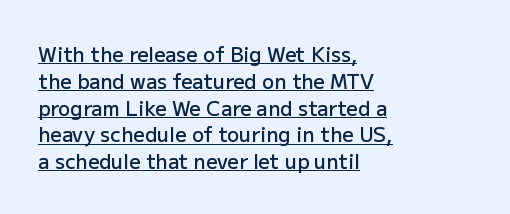
Nothing unusual about the tracking: characters are spaced as the font intends. Casual observation: everything's shoved over to the left. Has an underline been added? It has. Tall strokes in this sample are plumb rather than angled. The passage shown is semibold, sitting just below true bold.
